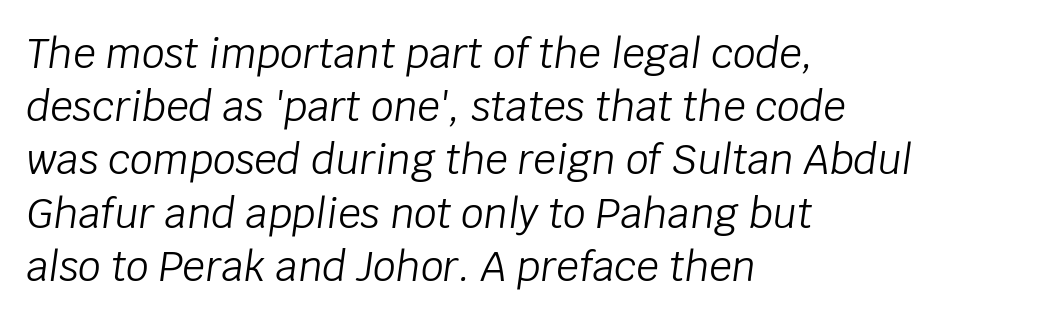
Q: Is the text bold? A: No.
Q: Is the text italic (slanted)? A: Yes, it leans right by about 8 degrees.
Q: Is the text underlined? A: No.
Q: How is the paragraph aligned? A: Left-aligned.
Q: Is the spacing between letters normal or unusually wide? A: Normal.
Q: Is the spacing between lines tight, normal or loose? A: Normal.
Q: Width (condensed, normal, or wide)? A: Normal.
Q: Stroke contrast? A: Low.
Q: x-height? A: Large.
Q: Monospaced? A: No.
